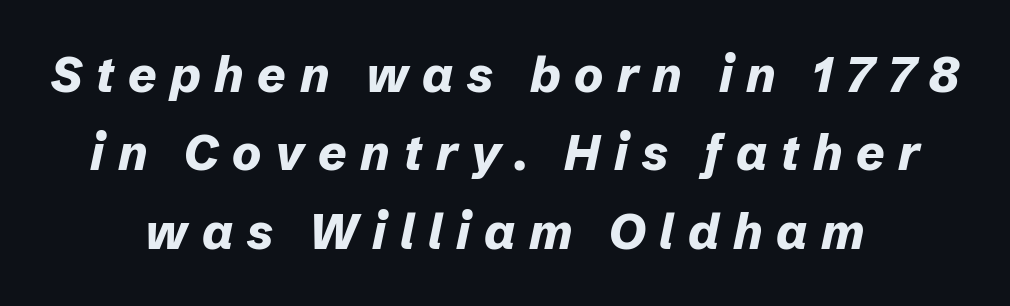
{"italic": "yes", "lean": "right", "slant_degrees": 12, "bold": "yes", "weight": "bold", "width": "normal", "stroke_contrast": "low", "x_height": "medium", "monospaced": "no", "underline": "no", "align": "center", "line_spacing": "normal", "line_spacing_ratio": 1.6, "letter_spacing": "wide", "letter_spacing_em": 0.28, "glyph_px": 49}
